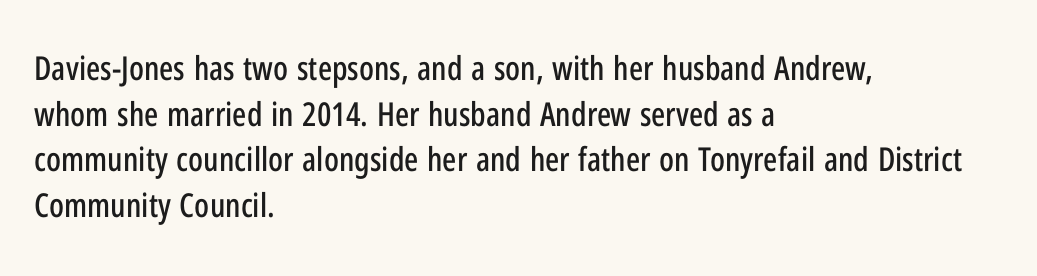
The image shows 33 px condensed sans-serif type, upright; set left-aligned, normal line spacing (1.38x), normal letter spacing, not underlined; low stroke contrast and a medium x-height.
